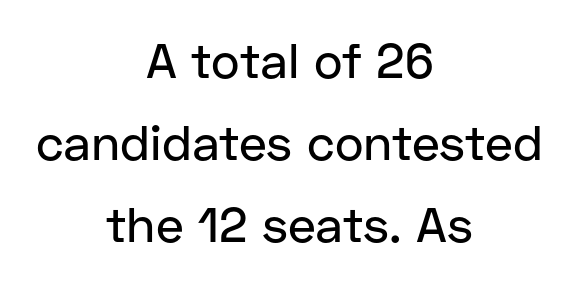
The image shows 49 px sans-serif type, upright; set centered, normal line spacing (1.67x), normal letter spacing, not underlined; low stroke contrast and a medium x-height.
